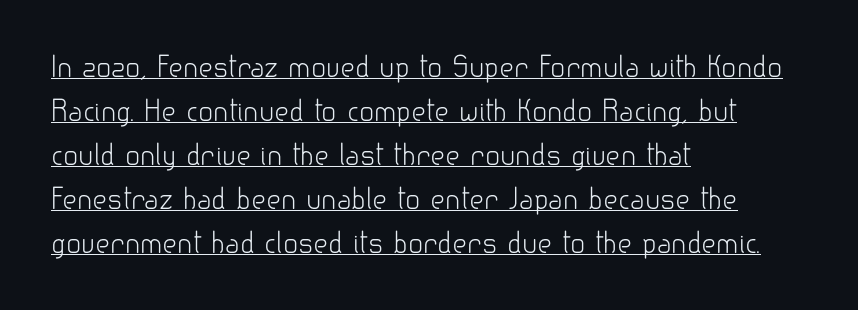
Q: Is the text bold? A: No.
Q: Is the text italic (slanted)? A: No, it is upright.
Q: Is the typeface a serif or a sans-serif typeface? A: Sans-serif.
Q: Is the text underlined? A: Yes.
Q: How is the paragraph aligned? A: Left-aligned.
Q: Is the spacing between letters normal or unusually wide? A: Normal.
Q: Is the spacing between lines tight, normal or loose? A: Normal.
Q: Width (condensed, normal, or wide)? A: Normal.
Q: Stroke contrast? A: Low.
Q: x-height? A: Small.
Q: Monospaced? A: No.
